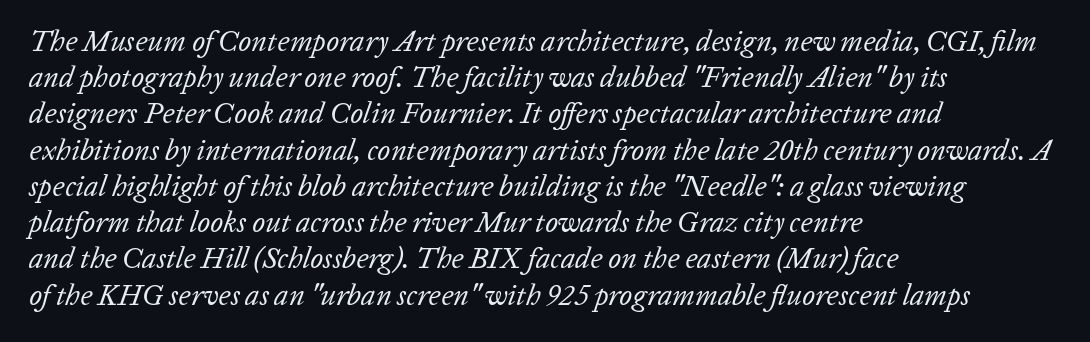
Q: Is the text bold? A: No.
Q: Is the text italic (slanted)? A: Yes, it leans right by about 20 degrees.
Q: Is the text underlined? A: No.
Q: How is the paragraph aligned? A: Left-aligned.
Q: Is the spacing between letters normal or unusually wide? A: Normal.
Q: Is the spacing between lines tight, normal or loose? A: Normal.
Q: Width (condensed, normal, or wide)? A: Normal.
Q: Stroke contrast? A: Low.
Q: x-height? A: Medium.
Q: Monospaced? A: No.
